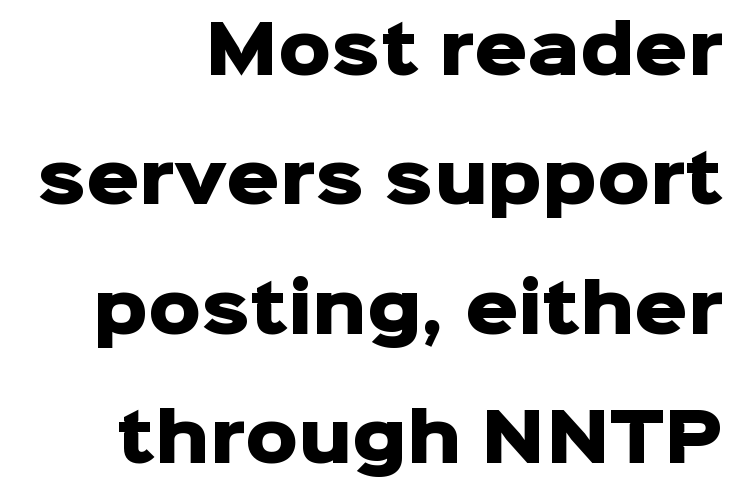
Q: Is the text bold? A: Yes.
Q: Is the text italic (slanted)? A: No, it is upright.
Q: Is the typeface a serif or a sans-serif typeface? A: Sans-serif.
Q: Is the text underlined? A: No.
Q: How is the paragraph aligned? A: Right-aligned.
Q: Is the spacing between letters normal or unusually wide? A: Normal.
Q: Is the spacing between lines tight, normal or loose? A: Loose.
Q: Width (condensed, normal, or wide)? A: Normal.
Q: Stroke contrast? A: Low.
Q: x-height? A: Medium.
Q: Monospaced? A: No.
